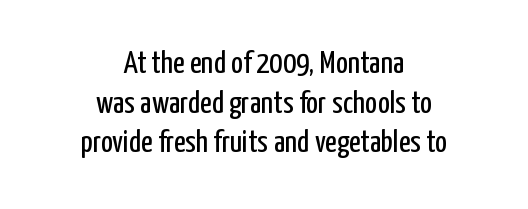
{"serif": "no", "italic": "no", "bold": "no", "weight": "regular", "width": "condensed", "stroke_contrast": "low", "x_height": "medium", "monospaced": "no", "underline": "no", "align": "center", "line_spacing_ratio": 1.24, "letter_spacing": "normal", "letter_spacing_em": 0.0, "glyph_px": 32}
